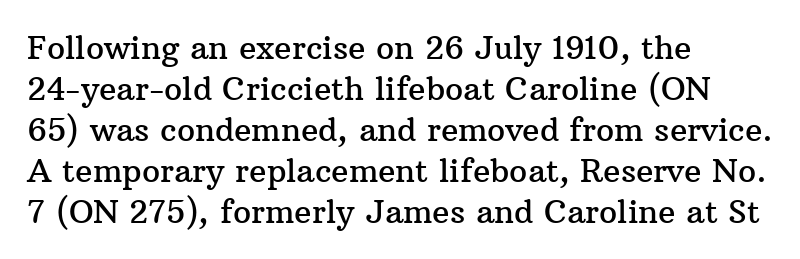
Q: Is the text italic (slanted)? A: No, it is upright.
Q: Is the typeface a serif or a sans-serif typeface? A: Serif.
Q: Is the text underlined? A: No.
Q: How is the paragraph aligned? A: Left-aligned.
Q: Is the spacing between letters normal or unusually wide? A: Normal.
Q: Is the spacing between lines tight, normal or loose? A: Normal.
Q: Width (condensed, normal, or wide)? A: Normal.
Q: Stroke contrast? A: Medium.
Q: x-height? A: Medium.
Q: Monospaced? A: No.
